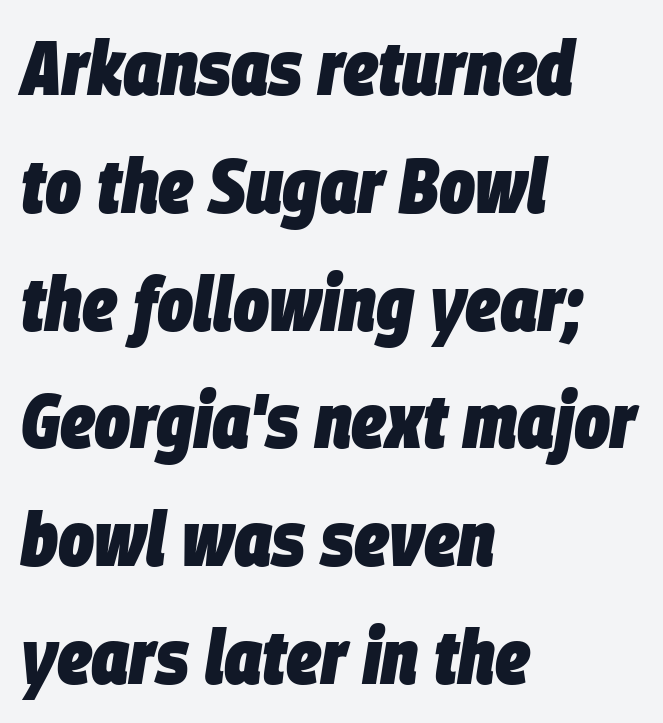
The image shows 76 px heavy, condensed type, italic (leaning right); set left-aligned, normal line spacing (1.55x), normal letter spacing, not underlined; low stroke contrast and a large x-height.
